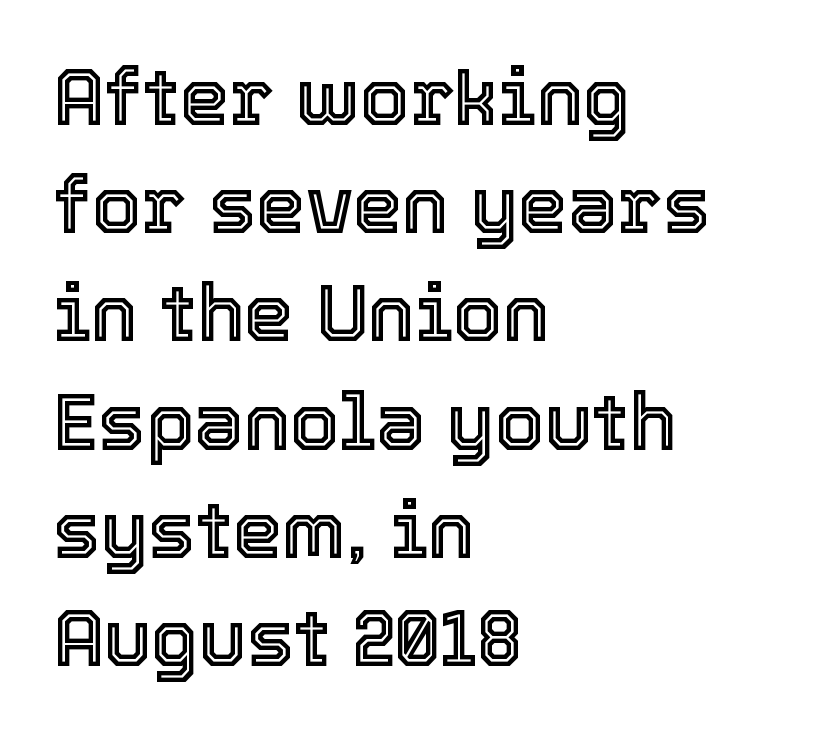
Q: Is the text italic (slanted)? A: No, it is upright.
Q: Is the text underlined? A: No.
Q: How is the paragraph aligned? A: Left-aligned.
Q: Is the spacing between letters normal or unusually wide? A: Normal.
Q: Is the spacing between lines tight, normal or loose? A: Normal.
Q: Width (condensed, normal, or wide)? A: Normal.
Q: x-height? A: Medium.
Q: Monospaced? A: No.
